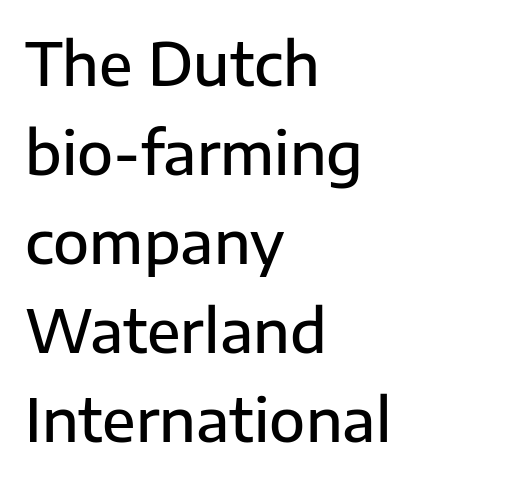
Q: Is the text bold? A: Semi-bold.
Q: Is the text italic (slanted)? A: No, it is upright.
Q: Is the typeface a serif or a sans-serif typeface? A: Sans-serif.
Q: Is the text underlined? A: No.
Q: How is the paragraph aligned? A: Left-aligned.
Q: Is the spacing between letters normal or unusually wide? A: Normal.
Q: Is the spacing between lines tight, normal or loose? A: Normal.
Q: Width (condensed, normal, or wide)? A: Normal.
Q: Stroke contrast? A: Low.
Q: x-height? A: Medium.
Q: Monospaced? A: No.
